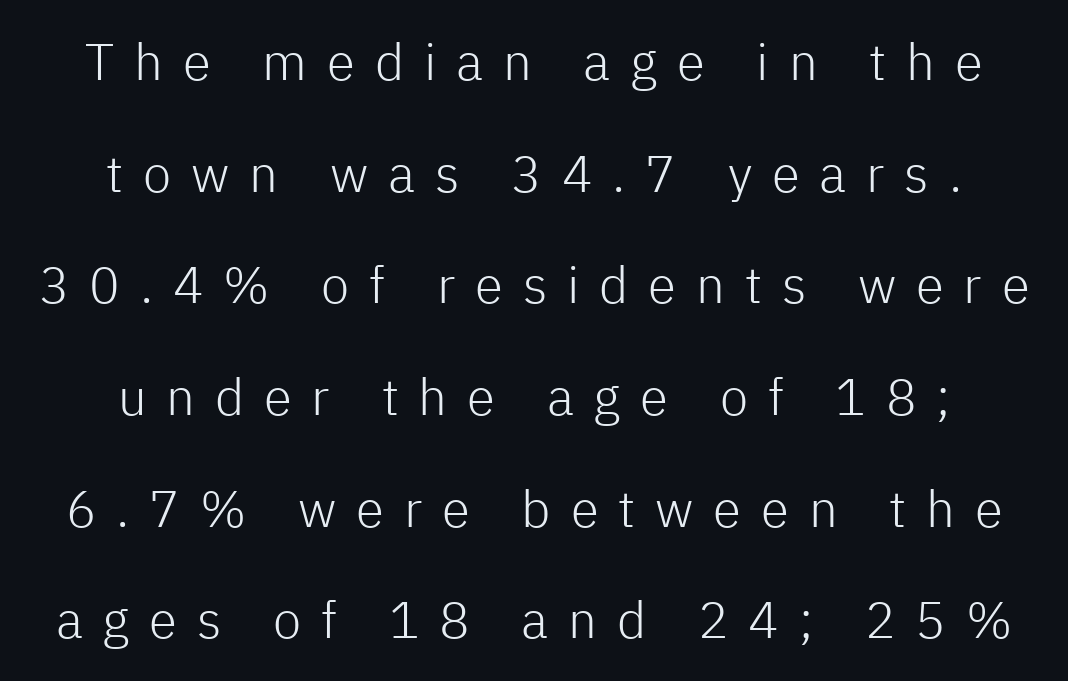
Q: Is the text bold? A: No.
Q: Is the text italic (slanted)? A: No, it is upright.
Q: Is the typeface a serif or a sans-serif typeface? A: Sans-serif.
Q: Is the text underlined? A: No.
Q: How is the paragraph aligned? A: Centered.
Q: Is the spacing between letters normal or unusually wide? A: Unusually wide.
Q: Is the spacing between lines tight, normal or loose? A: Loose.
Q: Width (condensed, normal, or wide)? A: Normal.
Q: Stroke contrast? A: Low.
Q: x-height? A: Medium.
Q: Monospaced? A: No.
